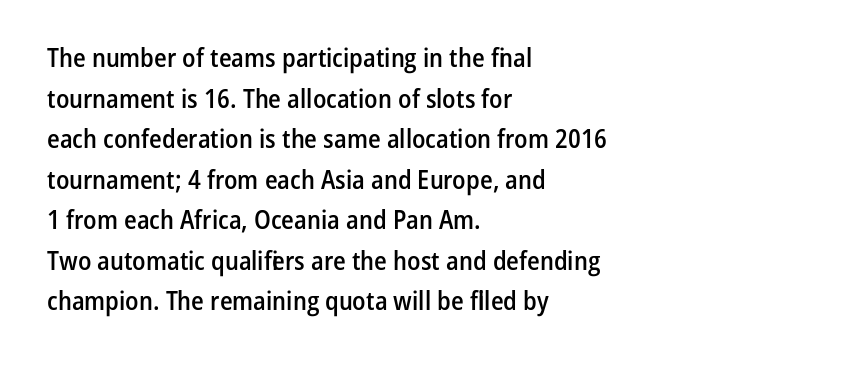
Compared with an ordinary text face, these strokes are moderately heavier — a semibold. Rendered with straight, roman letterforms. Beneath every word, the page is bare. Vertical spacing — default. What stands out about the letter spacing? Nothing — it is the standard amount.
